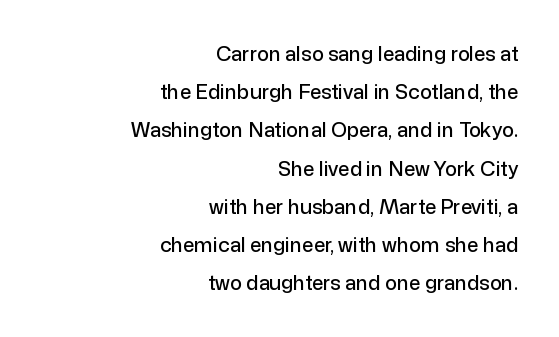
Q: Is the text italic (slanted)? A: No, it is upright.
Q: Is the text underlined? A: No.
Q: How is the paragraph aligned? A: Right-aligned.
Q: Is the spacing between letters normal or unusually wide? A: Normal.
Q: Is the spacing between lines tight, normal or loose? A: Loose.
